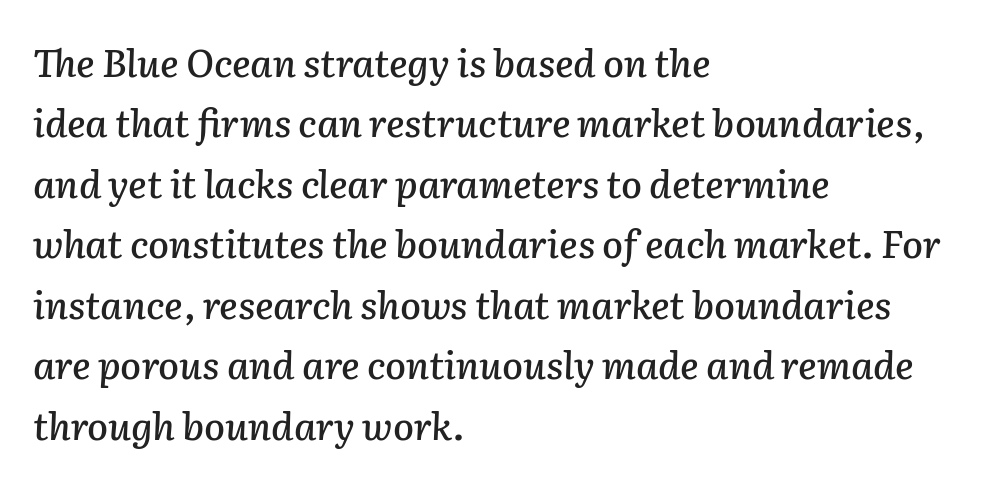
Reading down the block, your eye returns to a fixed left position each line. Is this a fixed-width face? No — the glyphs have proportional, varying widths. Descenders are the only things crossing below the line. The face used here is rendered with its standard letterfit. Observe the lean: these are italic letterforms. A typesetter would call this leading conventional body-copy spacing.
